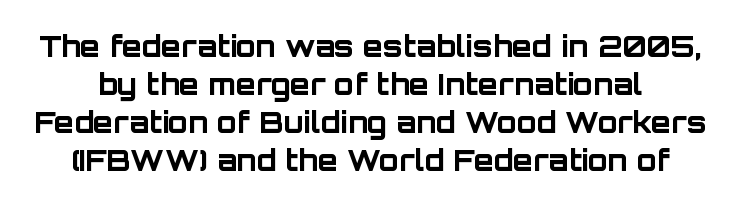
Q: Is the text bold? A: Yes.
Q: Is the text italic (slanted)? A: No, it is upright.
Q: Is the typeface a serif or a sans-serif typeface? A: Sans-serif.
Q: Is the text underlined? A: No.
Q: Is the spacing between letters normal or unusually wide? A: Normal.
Q: Is the spacing between lines tight, normal or loose? A: Normal.
Q: Width (condensed, normal, or wide)? A: Normal.
Q: Stroke contrast? A: Low.
Q: x-height? A: Large.
Q: Monospaced? A: No.
